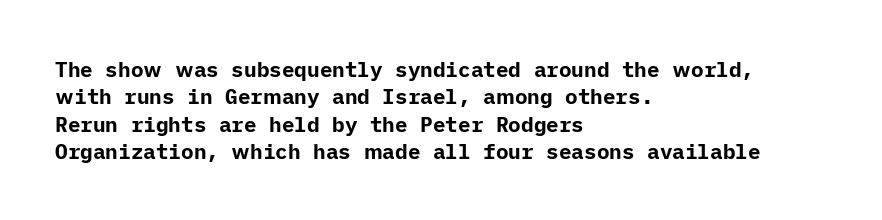
{"italic": "no", "bold": "yes", "underline": "no", "align": "left", "line_spacing": "normal", "line_spacing_ratio": 1.3, "letter_spacing": "normal", "letter_spacing_em": 0.0, "glyph_px": 21}
